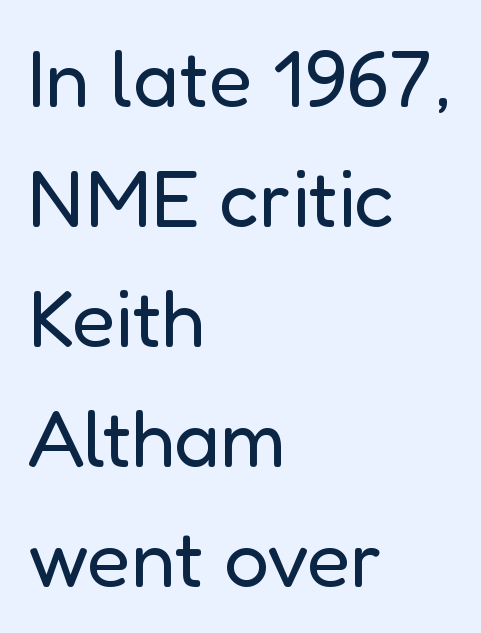
The image shows 80 px regular-weight sans-serif type, upright; set left-aligned, normal line spacing (1.5x), normal letter spacing, not underlined; low stroke contrast and a medium x-height.
